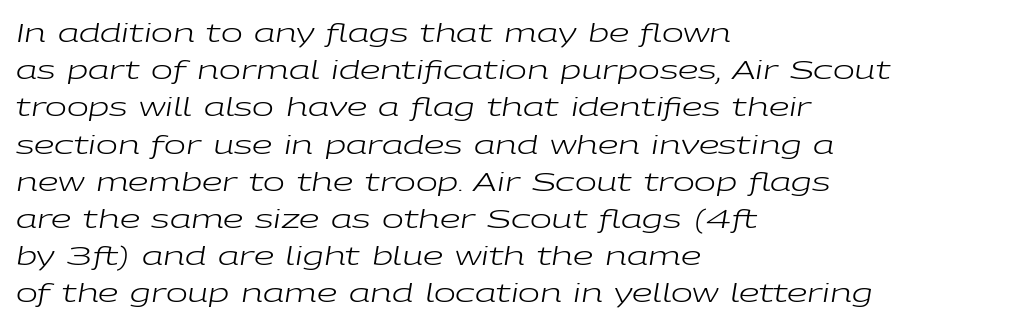
Q: Is the text bold? A: No.
Q: Is the text italic (slanted)? A: Yes, it leans right by about 9 degrees.
Q: Is the text underlined? A: No.
Q: How is the paragraph aligned? A: Left-aligned.
Q: Is the spacing between letters normal or unusually wide? A: Normal.
Q: Is the spacing between lines tight, normal or loose? A: Normal.
